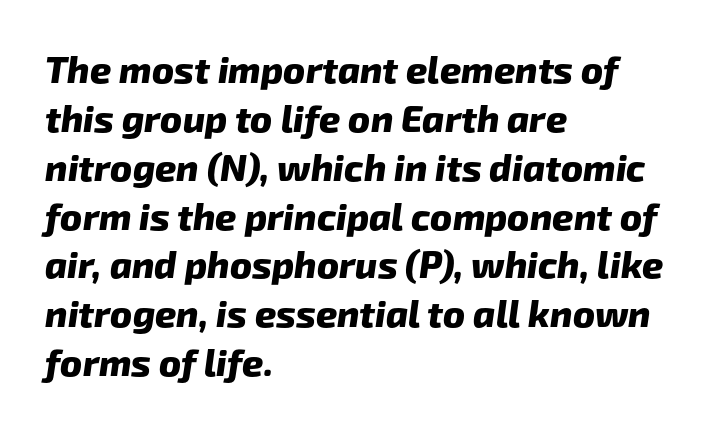
{"serif": "no", "bold": "yes", "weight": "heavy", "width": "normal", "stroke_contrast": "low", "x_height": "medium", "monospaced": "no", "underline": "no", "align": "left", "line_spacing": "normal", "line_spacing_ratio": 1.32, "letter_spacing": "normal", "letter_spacing_em": 0.0, "glyph_px": 37}
